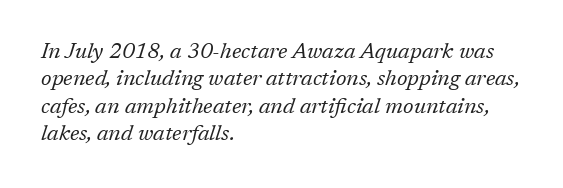
{"italic": "yes", "lean": "right", "slant_degrees": 17, "bold": "no", "underline": "no", "align": "left", "line_spacing": "normal", "line_spacing_ratio": 1.25, "letter_spacing": "normal", "letter_spacing_em": 0.0, "glyph_px": 22}
